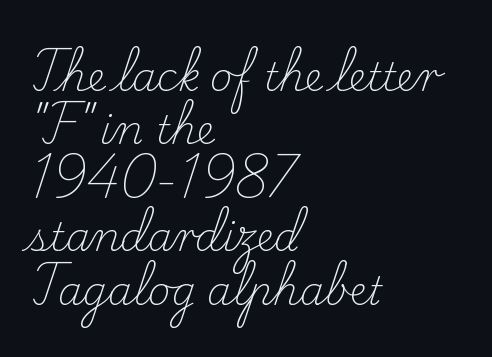
The font family rendered here belongs to the serif group. The glyphs are unaccompanied by any horizontal stroke below them. Interline gaps are of average width in this sample. The text block is weighted toward the left margin, trailing off unevenly rightward. Glyph-to-glyph distance matches everyday printed text. Weight: regular or lighter.
